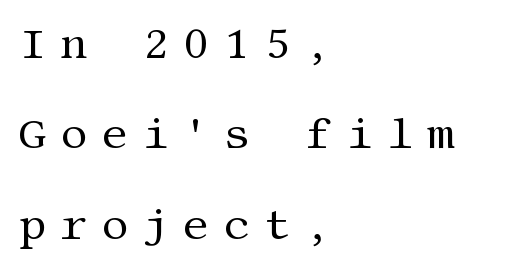
The image shows 43 px regular-weight serif type, upright; set left-aligned, loose line spacing (2.1x), unusually wide letter spacing (+0.31 em), not underlined; medium stroke contrast and a large x-height.
